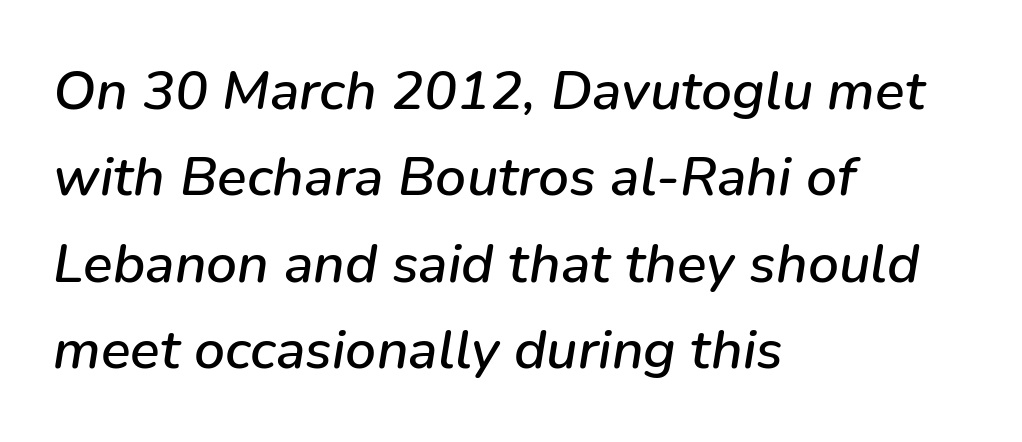
{"italic": "yes", "lean": "right", "slant_degrees": 9, "width": "normal", "stroke_contrast": "low", "x_height": "medium", "monospaced": "no", "underline": "no", "align": "left", "line_spacing": "normal", "line_spacing_ratio": 1.57, "letter_spacing": "normal", "letter_spacing_em": 0.0, "glyph_px": 55}
